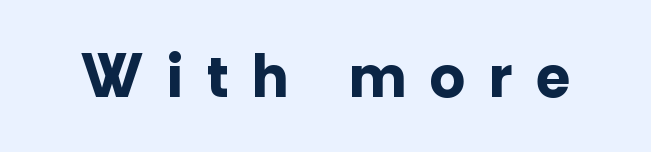
The image shows 62 px bold sans-serif type, upright; set unusually wide letter spacing (+0.41 em), not underlined; low stroke contrast and a medium x-height.
